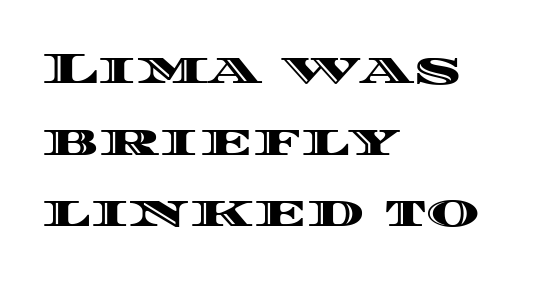
Q: Is the text italic (slanted)? A: No, it is upright.
Q: Is the text underlined? A: No.
Q: How is the paragraph aligned? A: Left-aligned.
Q: Is the spacing between letters normal or unusually wide? A: Normal.
Q: Is the spacing between lines tight, normal or loose? A: Normal.
Q: Width (condensed, normal, or wide)? A: Wide.
Q: x-height? A: Large.
Q: Monospaced? A: No.
